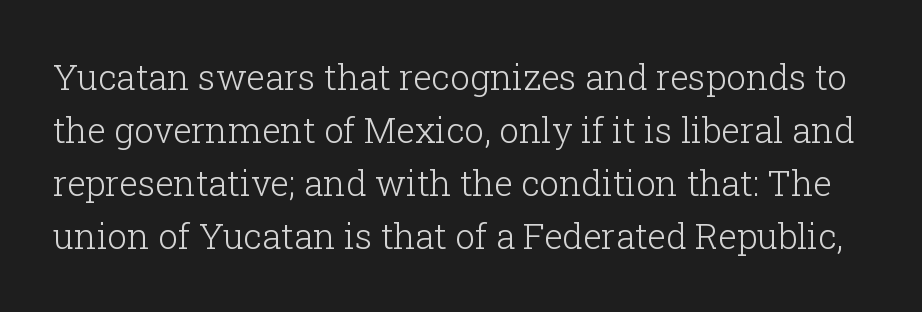
This sample uses a serif face. Upright lettering throughout. Between one letter and the next there's only the usual sliver of space. Is the type heavy? It reads as light-to-regular instead.
